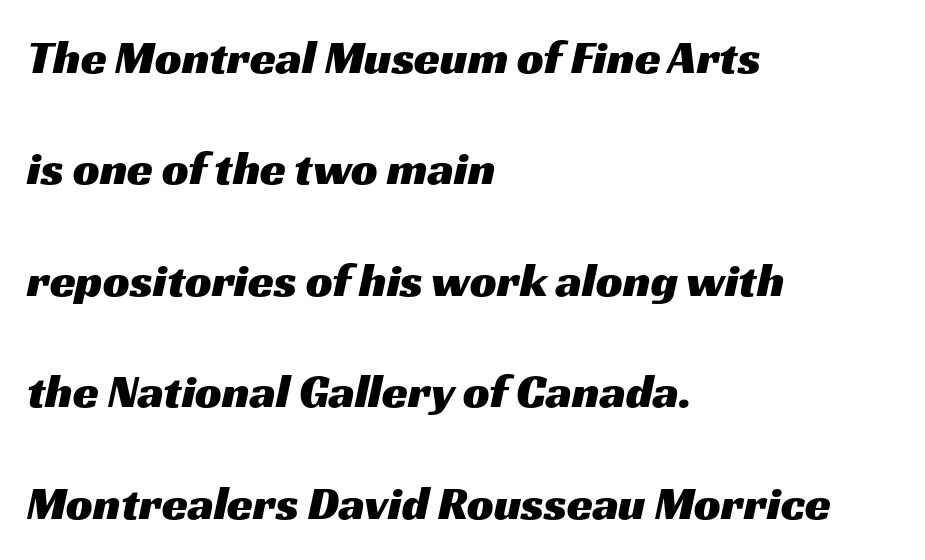
Q: Is the typeface a serif or a sans-serif typeface? A: Sans-serif.
Q: Is the text underlined? A: No.
Q: How is the paragraph aligned? A: Left-aligned.
Q: Is the spacing between letters normal or unusually wide? A: Normal.
Q: Is the spacing between lines tight, normal or loose? A: Loose.
Q: Width (condensed, normal, or wide)? A: Wide.
Q: Stroke contrast? A: Medium.
Q: x-height? A: Medium.
Q: Monospaced? A: No.
